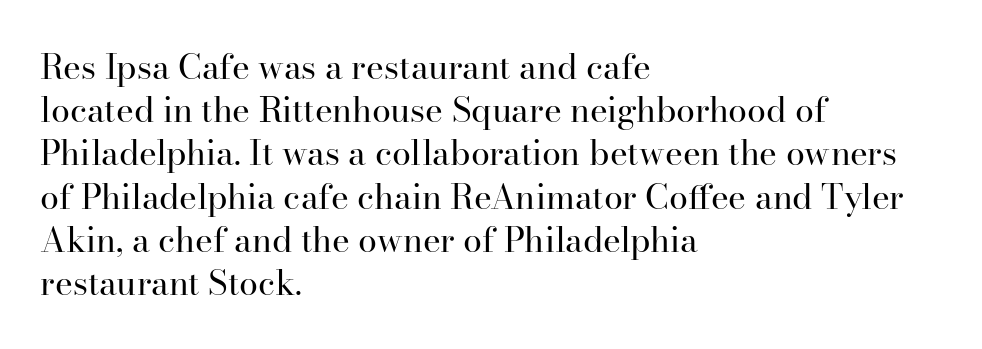
Notice how the stems are strictly vertical — no italics here. Leading: standard. The space directly below the letters is spotless. Nothing unusual about the tracking: characters are spaced as the font intends. Regarding serifs, this sample has them. Alignment: flush left.
